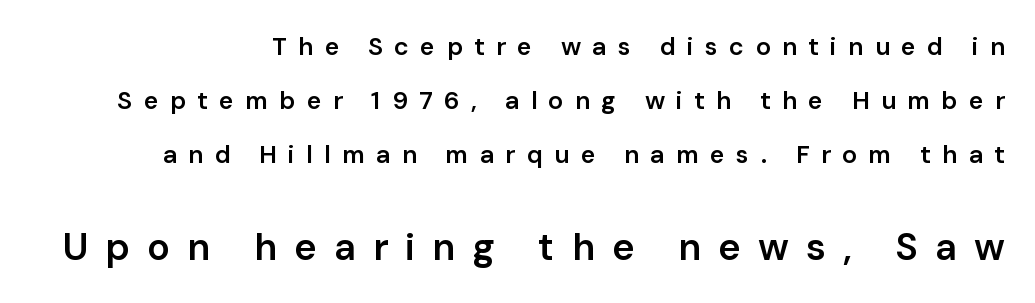
{"serif": "no", "italic": "no", "bold": "semi", "weight": "semibold", "width": "normal", "stroke_contrast": "low", "x_height": "medium", "monospaced": "no", "underline": "no", "line_spacing": "loose", "line_spacing_ratio": 2.16, "letter_spacing": "wide", "letter_spacing_em": 0.45, "larger_block": "second", "size_ratio": 1.52, "glyph_px": 38}
